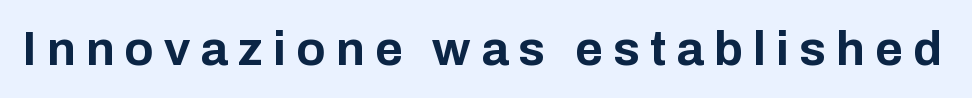
Q: Is the text bold? A: Yes.
Q: Is the text italic (slanted)? A: No, it is upright.
Q: Is the typeface a serif or a sans-serif typeface? A: Sans-serif.
Q: Is the text underlined? A: No.
Q: Is the spacing between letters normal or unusually wide? A: Unusually wide.
Q: Width (condensed, normal, or wide)? A: Normal.
Q: Stroke contrast? A: Low.
Q: x-height? A: Medium.
Q: Monospaced? A: No.
